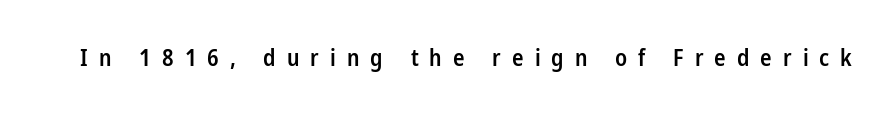
You could only call the tracking loose — the letters float apart. Weight: semibold (demi). You can tell it's not italic because the verticals are truly vertical. Each row of text sits above clean, open space.
